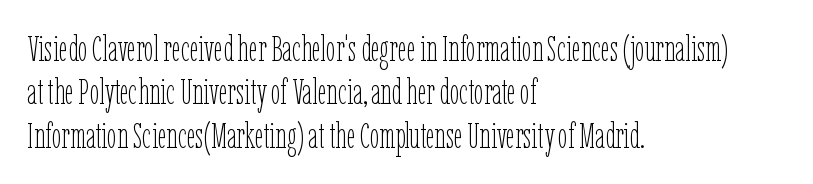
{"italic": "no", "bold": "no", "weight": "thin", "width": "condensed", "stroke_contrast": "low", "x_height": "medium", "monospaced": "no", "underline": "no", "align": "left", "line_spacing_ratio": 1.24, "letter_spacing": "normal", "letter_spacing_em": 0.0, "glyph_px": 35}
